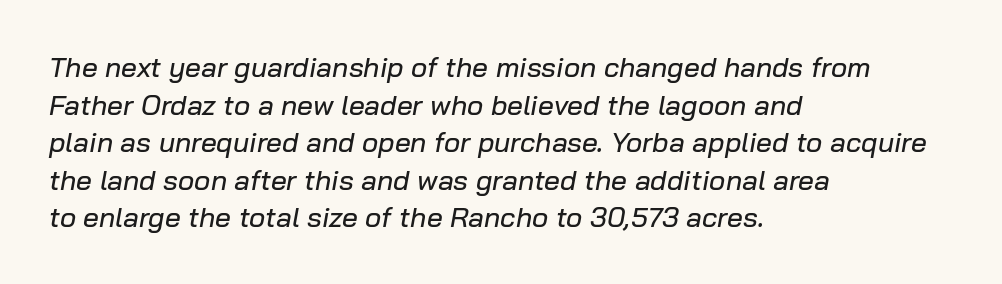
Q: Is the text italic (slanted)? A: Yes, it leans right by about 10 degrees.
Q: Is the text underlined? A: No.
Q: How is the paragraph aligned? A: Left-aligned.
Q: Is the spacing between letters normal or unusually wide? A: Normal.
Q: Is the spacing between lines tight, normal or loose? A: Normal.
Q: Width (condensed, normal, or wide)? A: Normal.
Q: Stroke contrast? A: Low.
Q: x-height? A: Medium.
Q: Monospaced? A: No.
